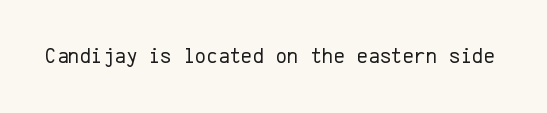
The image shows 22 px text type, upright; set normal letter spacing, not underlined.
